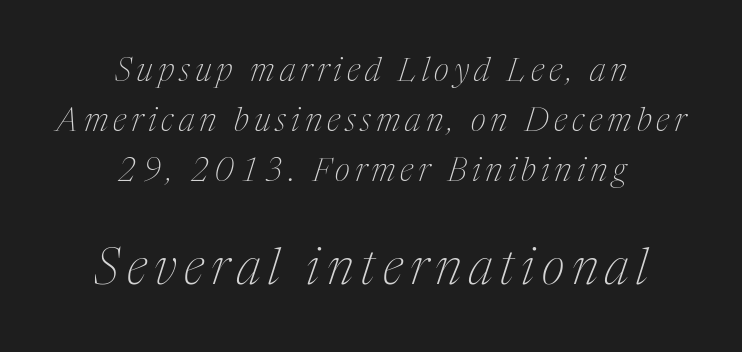
The axis of the letterforms is tilted away from vertical. The following chunk of copy outweighs the initial chunk in type size. Reading down the column, the eye jumps a familiar distance to each next line. Serif or sans? Serif — the stroke terminals have little feet. This rendering uses center alignment, leaving both contours irregular but symmetric. Heaviness? Minimal to ordinary, like unemphasized prose.
